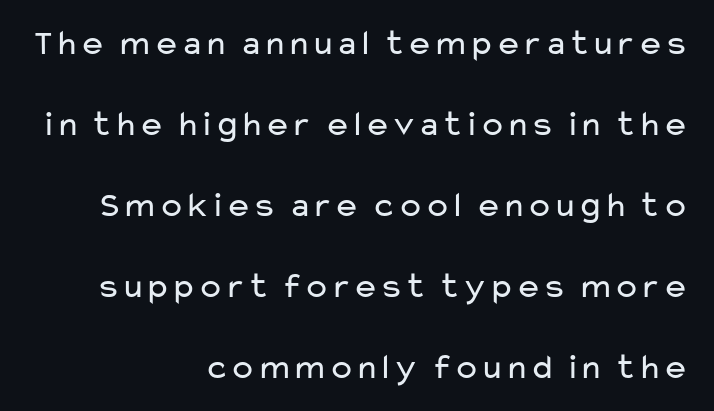
The image shows 36 px regular-weight, wide sans-serif type, upright; set right-aligned, loose line spacing (2.25x), normal letter spacing, not underlined; low stroke contrast and a medium x-height.
